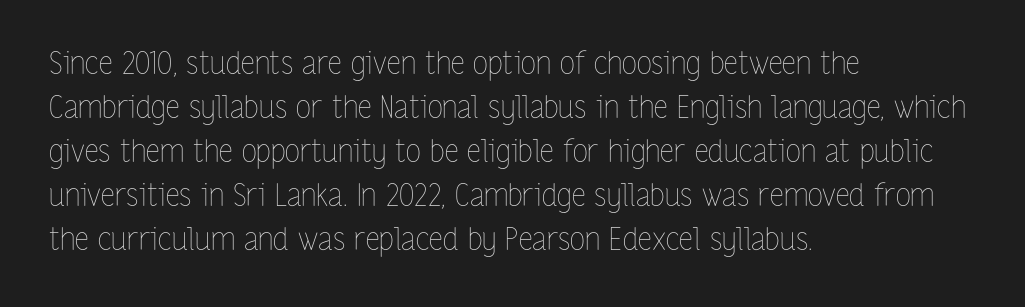
The image shows 31 px thin, condensed type, upright; set left-aligned, normal line spacing (1.42x), normal letter spacing, not underlined; low stroke contrast and a medium x-height.
